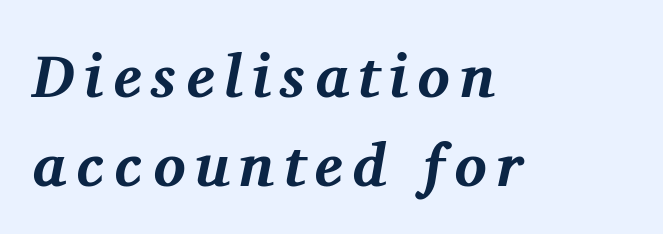
{"serif": "yes", "italic": "yes", "lean": "right", "slant_degrees": 11, "bold": "yes", "weight": "bold", "width": "normal", "stroke_contrast": "medium", "x_height": "medium", "monospaced": "no", "underline": "no", "align": "left", "line_spacing": "normal", "line_spacing_ratio": 1.49, "glyph_px": 60}
